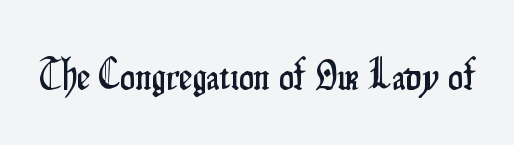
{"serif": "no", "italic": "no", "width": "condensed", "stroke_contrast": "low", "x_height": "small", "monospaced": "no", "underline": "no", "letter_spacing": "normal", "letter_spacing_em": 0.0, "glyph_px": 42}
